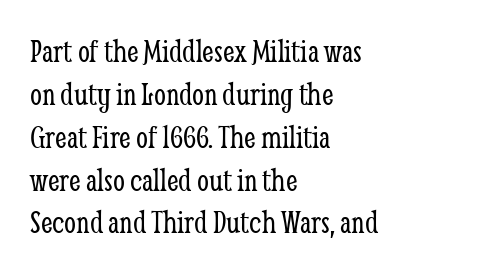
Little horizontal feet cap the strokes, marking this as serif type. The letters advance in unequal steps, a hallmark of proportional type. Each new line begins a customary step beneath the previous one. No chunkiness to these letters — they're not bold.
